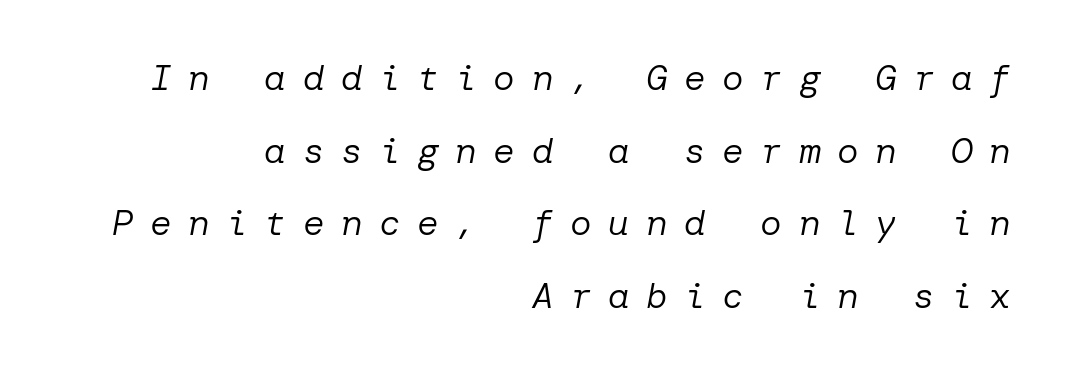
Descender tails drop into unmarked territory. Italic? Definitely — the glyphs are oblique. Reading down the column, the eye jumps a long way to each next line. Students, note that the glyphs here are deliberately spaced far apart. No heavy texture on the line: the type isn't bold. Horizontal alignment here is rightward, an uncommon choice for prose.
